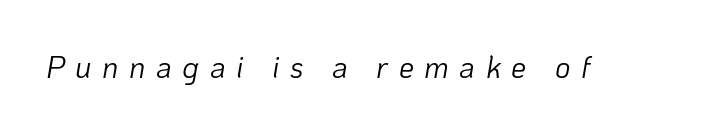
The image shows 30 px light type, italic (leaning right); set unusually wide letter spacing (+0.35 em), not underlined; low stroke contrast and a medium x-height.
